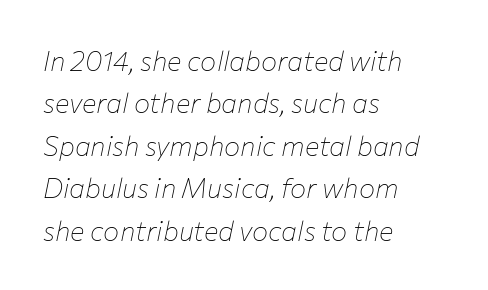
{"italic": "yes", "lean": "right", "slant_degrees": 12, "bold": "no", "underline": "no", "align": "left", "line_spacing": "normal", "line_spacing_ratio": 1.57, "letter_spacing": "normal", "letter_spacing_em": 0.0, "glyph_px": 27}
